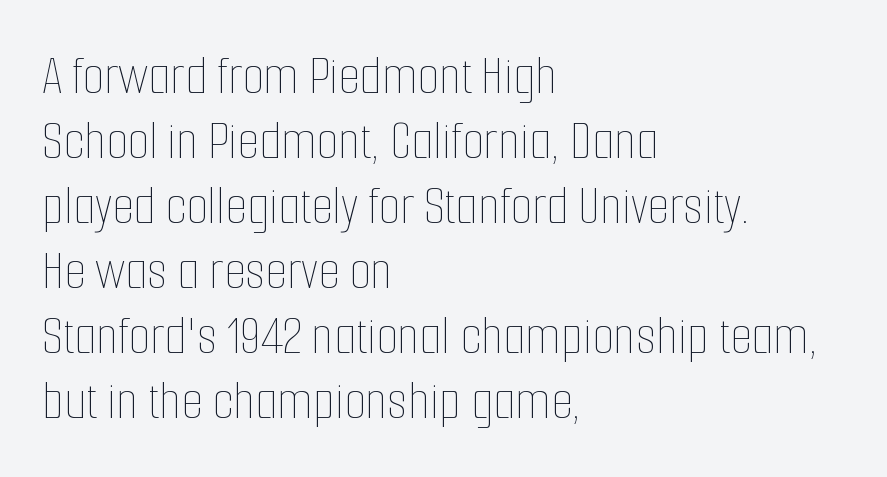
The image shows 56 px thin, condensed type, upright; set left-aligned, line spacing 1.16x, normal letter spacing, not underlined; low stroke contrast and a medium x-height.
